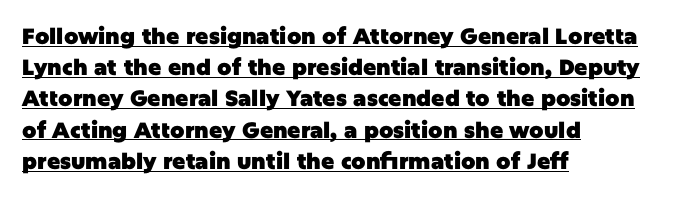
Q: Is the text bold? A: Yes.
Q: Is the text italic (slanted)? A: No, it is upright.
Q: Is the text underlined? A: Yes.
Q: How is the paragraph aligned? A: Left-aligned.
Q: Is the spacing between letters normal or unusually wide? A: Normal.
Q: Is the spacing between lines tight, normal or loose? A: Normal.
